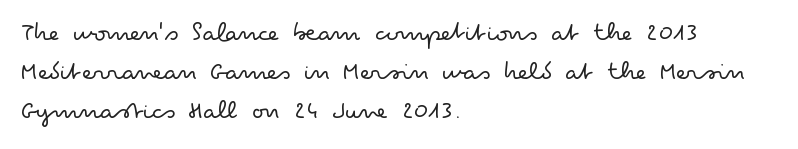
{"serif": "no", "italic": "no", "bold": "no", "weight": "light", "width": "wide", "stroke_contrast": "low", "x_height": "small", "monospaced": "no", "underline": "no", "align": "left", "line_spacing": "normal", "line_spacing_ratio": 1.39, "letter_spacing": "normal", "letter_spacing_em": 0.0, "glyph_px": 28}
